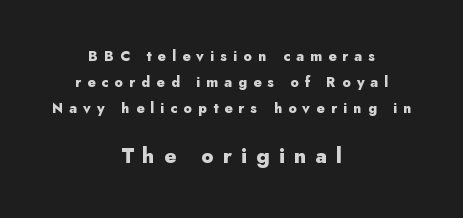
The image shows 21 px bold type, upright; set centered, line spacing 1.84x, unusually wide letter spacing (+0.44 em), not underlined; the second (bottom) block is 1.5x larger.
